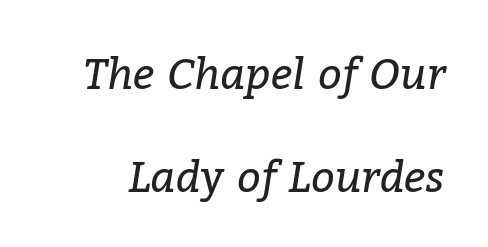
Q: Is the text bold? A: No.
Q: Is the text italic (slanted)? A: Yes, it leans right by about 9 degrees.
Q: Is the typeface a serif or a sans-serif typeface? A: Serif.
Q: Is the text underlined? A: No.
Q: Is the spacing between letters normal or unusually wide? A: Normal.
Q: Is the spacing between lines tight, normal or loose? A: Loose.
Q: Width (condensed, normal, or wide)? A: Normal.
Q: Stroke contrast? A: Low.
Q: x-height? A: Medium.
Q: Monospaced? A: No.
